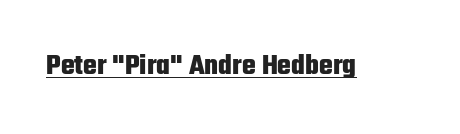
Q: Is the text bold? A: Yes.
Q: Is the text italic (slanted)? A: No, it is upright.
Q: Is the typeface a serif or a sans-serif typeface? A: Sans-serif.
Q: Is the text underlined? A: Yes.
Q: Is the spacing between letters normal or unusually wide? A: Normal.
Q: Width (condensed, normal, or wide)? A: Condensed.
Q: Stroke contrast? A: Low.
Q: x-height? A: Medium.
Q: Monospaced? A: No.
